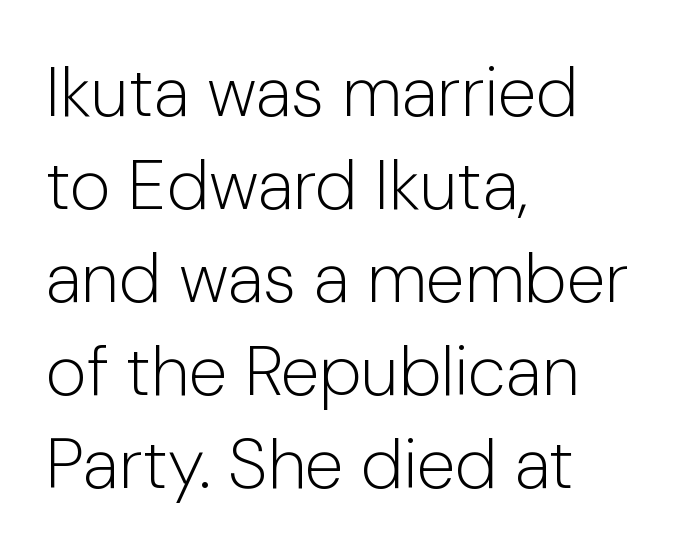
The setting favours the left margin, as ordinary paragraphs usually do. On a weight scale, this lands at 450 or below. Honestly, there is no underline to notice here at all. Each letter keeps its own natural width here, so spacing adapts to shape. The lettering holds an erect, upright posture throughout. Notice how descenders clear the ascenders below comfortably — that's standard leading.
